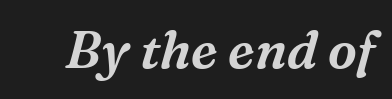
Q: Is the text italic (slanted)? A: Yes, it leans right by about 16 degrees.
Q: Is the typeface a serif or a sans-serif typeface? A: Serif.
Q: Is the text underlined? A: No.
Q: Is the spacing between letters normal or unusually wide? A: Normal.
Q: Width (condensed, normal, or wide)? A: Normal.
Q: Stroke contrast? A: Medium.
Q: x-height? A: Medium.
Q: Monospaced? A: No.
